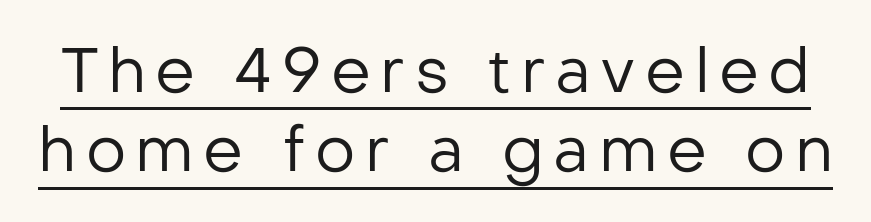
The image shows 63 px regular-weight sans-serif type, upright; set normal line spacing (1.26x), underlined; low stroke contrast and a medium x-height.
